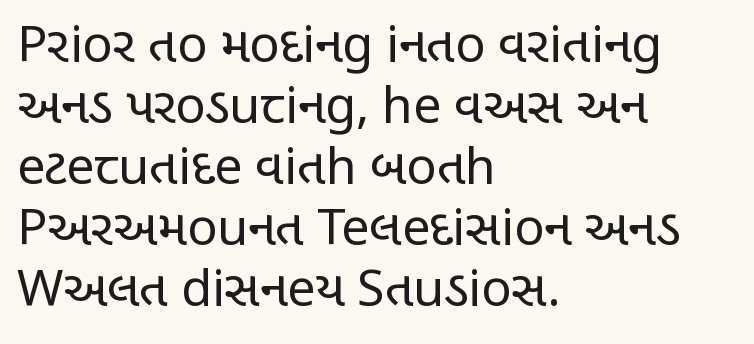
{"serif": "no", "italic": "no", "bold": "no", "weight": "regular", "width": "condensed", "stroke_contrast": "low", "x_height": "large", "monospaced": "no", "underline": "no", "align": "left", "line_spacing_ratio": 1.22, "letter_spacing": "normal", "letter_spacing_em": 0.0, "glyph_px": 50}
